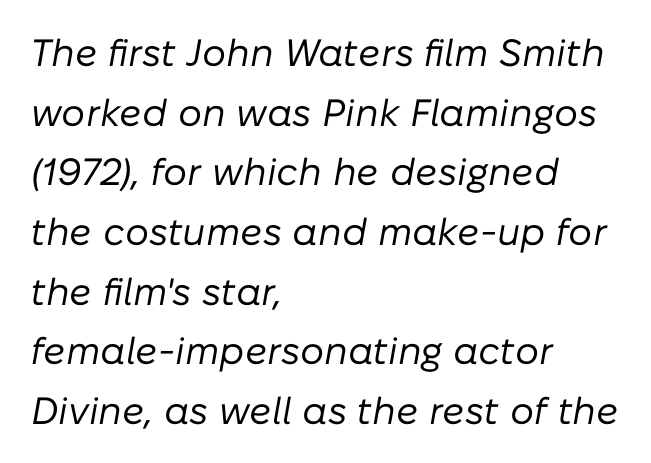
The image shows 38 px regular-weight type, italic (leaning right); set left-aligned, normal line spacing (1.57x), normal letter spacing, not underlined; low stroke contrast and a medium x-height.
